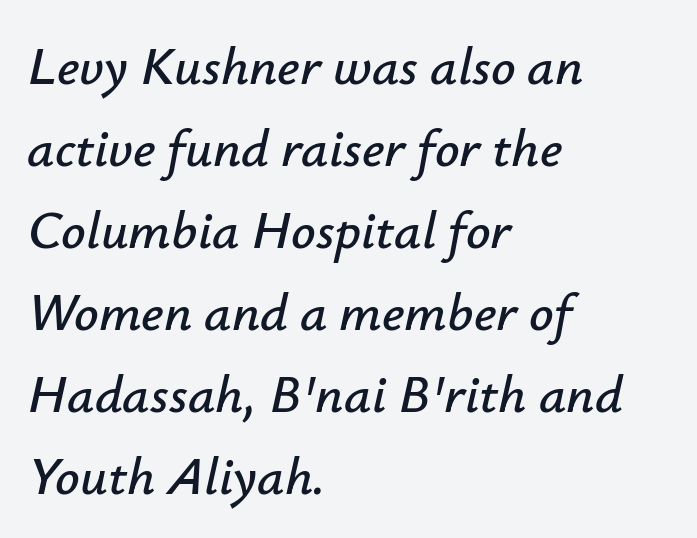
{"italic": "yes", "lean": "right", "slant_degrees": 12, "width": "normal", "stroke_contrast": "low", "x_height": "small", "monospaced": "no", "underline": "no", "align": "left", "line_spacing": "normal", "line_spacing_ratio": 1.52, "letter_spacing": "normal", "letter_spacing_em": 0.0, "glyph_px": 54}
